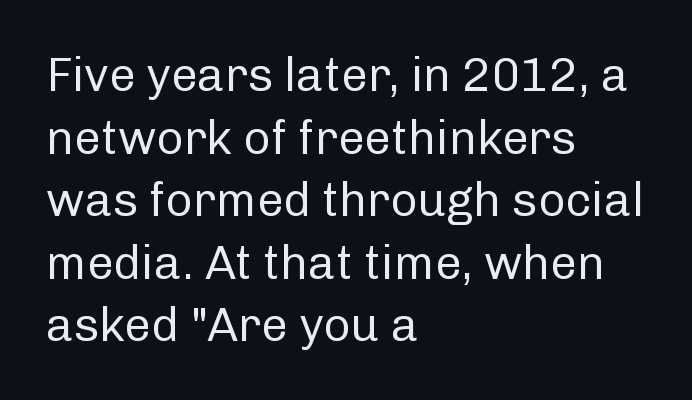
Q: Is the text bold? A: No.
Q: Is the text italic (slanted)? A: No, it is upright.
Q: Is the typeface a serif or a sans-serif typeface? A: Sans-serif.
Q: Is the text underlined? A: No.
Q: How is the paragraph aligned? A: Left-aligned.
Q: Is the spacing between letters normal or unusually wide? A: Normal.
Q: Is the spacing between lines tight, normal or loose? A: Normal.
Q: Width (condensed, normal, or wide)? A: Normal.
Q: Stroke contrast? A: Low.
Q: x-height? A: Medium.
Q: Monospaced? A: No.
